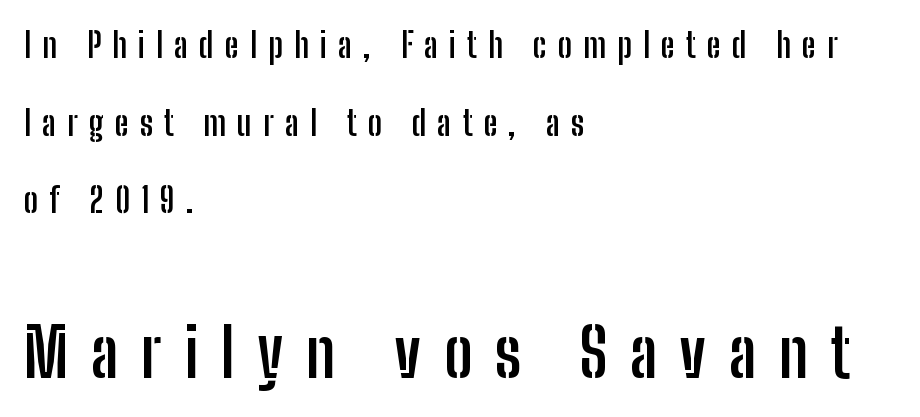
Does the bottom block carry the larger type? Yes, it does. No feet cap the strokes, marking this as sans-serif type. Do the characters align in a grid? No, the font is proportional. The gaps between neighbouring characters are conspicuously large. Check the space under the baseline: it is left empty. One-word summary of the alignment: left.
